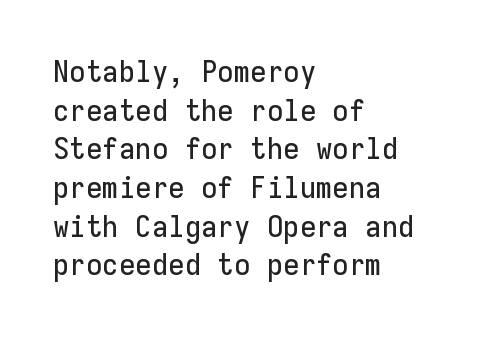
This sample has the even, mechanical cadence of fixed-width lettering. In terms of letterform style, serifs are entirely absent. Summary of vertical rhythm: regular, with standard interline spacing. These lines keep a tight, regular rhythm from letter to letter.
